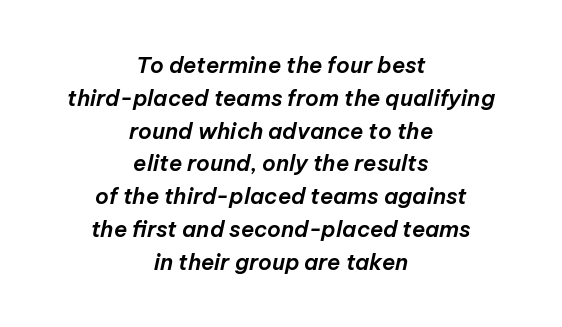
{"italic": "yes", "lean": "right", "slant_degrees": 12, "underline": "no", "align": "center", "line_spacing": "normal", "line_spacing_ratio": 1.49, "letter_spacing": "normal", "letter_spacing_em": 0.0, "glyph_px": 22}
